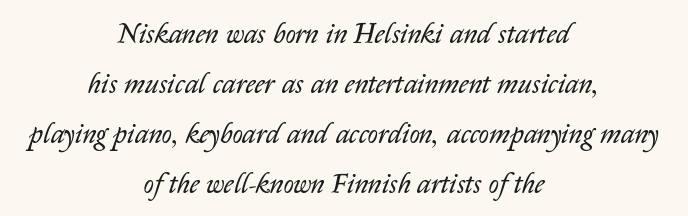
Q: Is the text bold? A: No.
Q: Is the text italic (slanted)? A: Yes, it leans right by about 14 degrees.
Q: Is the text underlined? A: No.
Q: How is the paragraph aligned? A: Centered.
Q: Is the spacing between letters normal or unusually wide? A: Normal.
Q: Width (condensed, normal, or wide)? A: Normal.
Q: Stroke contrast? A: Low.
Q: x-height? A: Medium.
Q: Monospaced? A: No.
